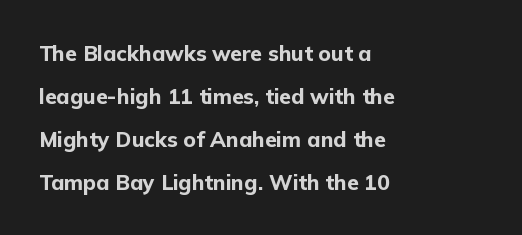
{"italic": "no", "bold": "yes", "underline": "no", "align": "left", "line_spacing": "loose", "line_spacing_ratio": 2.04, "letter_spacing": "normal", "letter_spacing_em": 0.0, "glyph_px": 21}
